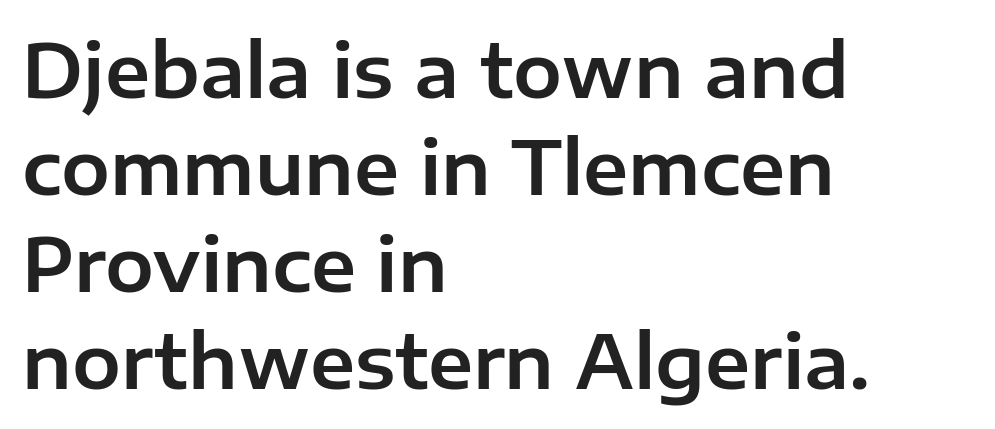
Leading matches the norm, producing a regular column. Which margin do the lines hug? The left one — the right edge is uneven. Unlike a traditional serif, this face leaves its strokes unadorned. Caption: standard tracking, unaltered. No word sits above an underline.
